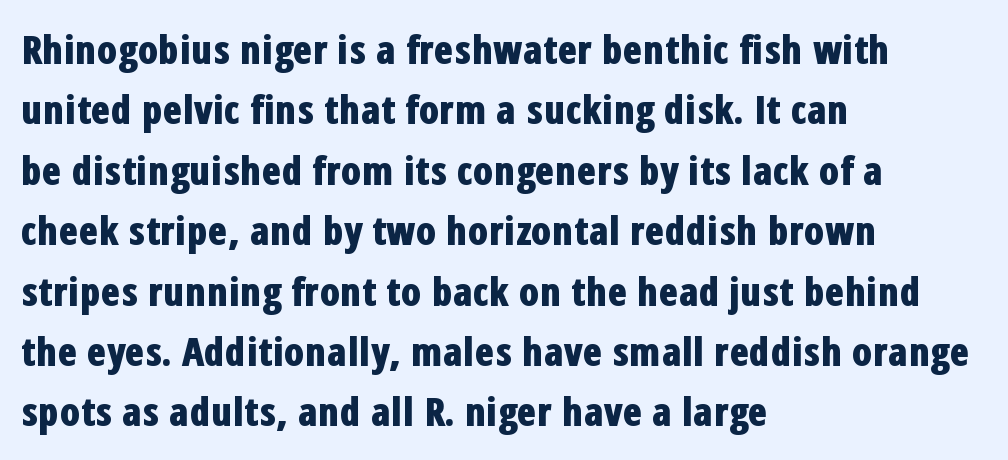
The image shows 40 px bold, condensed sans-serif type, upright; set left-aligned, normal line spacing (1.51x), normal letter spacing, not underlined; low stroke contrast and a medium x-height.
